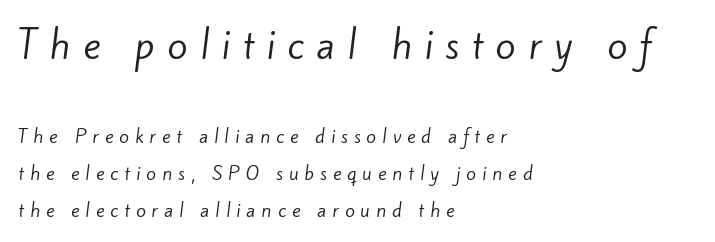
{"serif": "no", "bold": "no", "weight": "regular", "width": "normal", "stroke_contrast": "low", "x_height": "small", "monospaced": "no", "underline": "no", "align": "left", "line_spacing": "loose", "line_spacing_ratio": 2.04, "letter_spacing": "wide", "letter_spacing_em": 0.33, "larger_block": "first", "size_ratio": 2.06, "glyph_px": 37}
